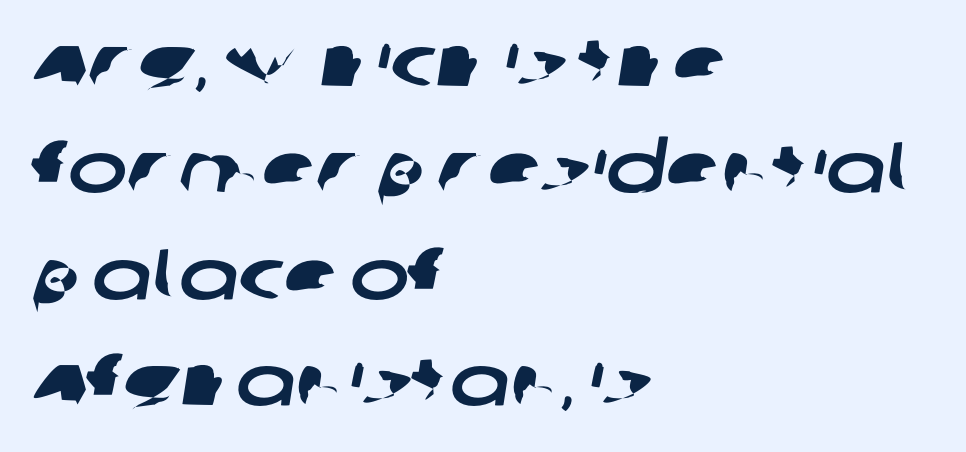
{"serif": "no", "width": "wide", "stroke_contrast": "low", "x_height": "large", "monospaced": "no", "underline": "no", "align": "left", "line_spacing": "normal", "line_spacing_ratio": 1.5, "letter_spacing": "normal", "letter_spacing_em": 0.0, "glyph_px": 71}
